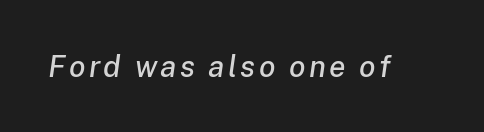
{"italic": "yes", "lean": "right", "slant_degrees": 8, "width": "normal", "stroke_contrast": "low", "x_height": "medium", "monospaced": "no", "underline": "no", "glyph_px": 30}
